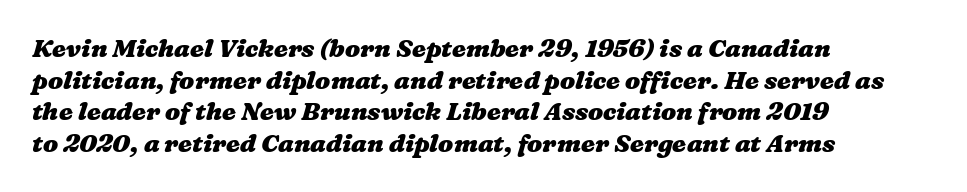
The image shows 25 px bold type; set left-aligned, normal line spacing (1.27x), normal letter spacing, not underlined.
